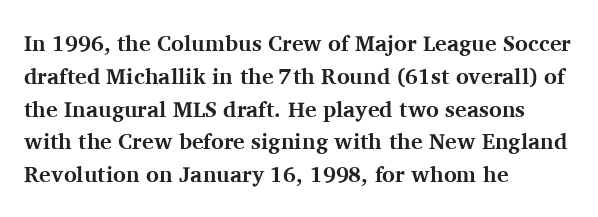
Q: Is the text bold? A: Yes.
Q: Is the text italic (slanted)? A: No, it is upright.
Q: Is the text underlined? A: No.
Q: How is the paragraph aligned? A: Left-aligned.
Q: Is the spacing between letters normal or unusually wide? A: Normal.
Q: Is the spacing between lines tight, normal or loose? A: Normal.
